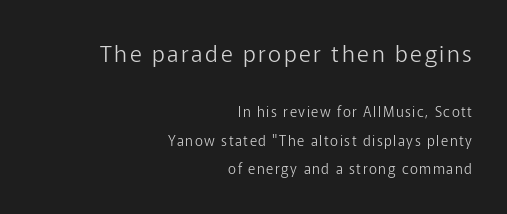
Line ends are locked; line starts wander. This rendering features lettering with no underline. This is the regular roman posture of the typeface. Which of the two is more prominent by size? The first, at the top.
